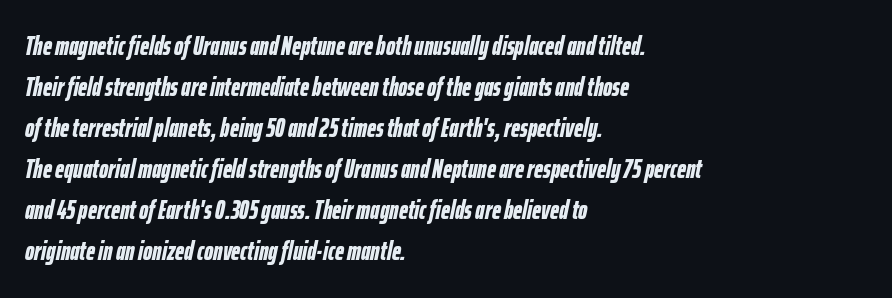
{"italic": "yes", "lean": "right", "slant_degrees": 12, "bold": "yes", "underline": "no", "align": "left", "line_spacing": "normal", "line_spacing_ratio": 1.58, "letter_spacing": "normal", "letter_spacing_em": 0.0, "glyph_px": 26}
